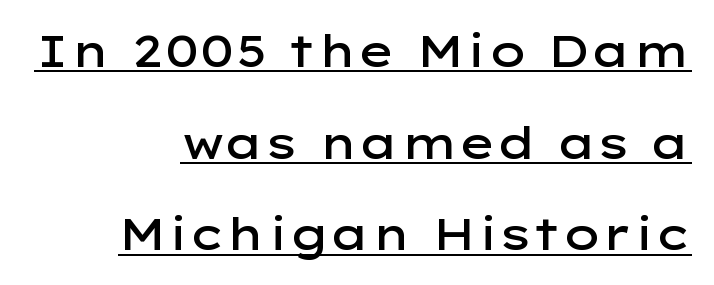
{"serif": "no", "italic": "no", "bold": "semi", "weight": "semibold", "width": "wide", "stroke_contrast": "low", "x_height": "medium", "monospaced": "no", "underline": "yes", "align": "right", "line_spacing": "loose", "line_spacing_ratio": 2.08, "letter_spacing": "normal", "letter_spacing_em": 0.0, "glyph_px": 44}
